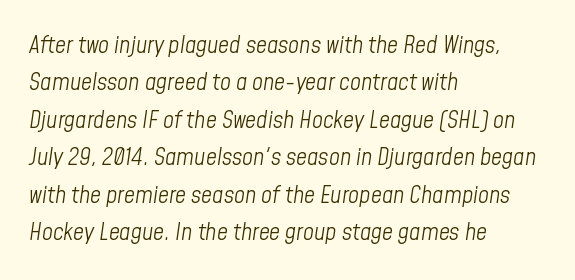
Q: Is the text bold? A: No.
Q: Is the text italic (slanted)? A: Yes, it leans right by about 8 degrees.
Q: Is the text underlined? A: No.
Q: How is the paragraph aligned? A: Left-aligned.
Q: Is the spacing between letters normal or unusually wide? A: Normal.
Q: Is the spacing between lines tight, normal or loose? A: Normal.
